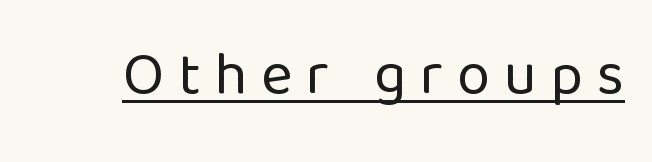
Look at the bottom of the vertical strokes: they stop flat, with no serifs. Designer's note — italics off, roman on. Display-style spreading of the glyphs; the letterfit is very open. A rule runs beneath these lines of type. The passage shown is typed in a proportional face where columns would drift. Weight: not bold — regular or lighter.
